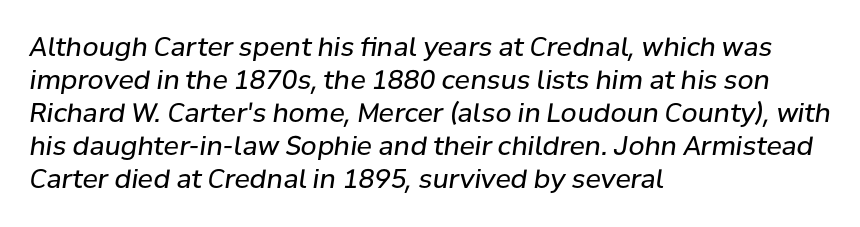
Q: Is the text bold? A: No.
Q: Is the text italic (slanted)? A: Yes, it leans right by about 8 degrees.
Q: Is the text underlined? A: No.
Q: How is the paragraph aligned? A: Left-aligned.
Q: Is the spacing between letters normal or unusually wide? A: Normal.
Q: Is the spacing between lines tight, normal or loose? A: Normal.
